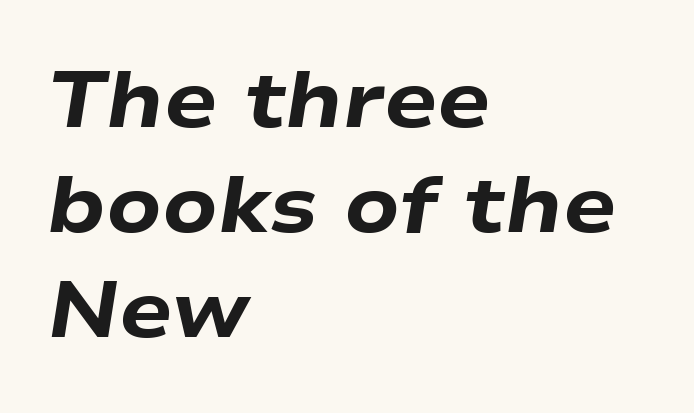
Q: Is the text bold? A: Yes.
Q: Is the text italic (slanted)? A: Yes, it leans right by about 9 degrees.
Q: Is the text underlined? A: No.
Q: How is the paragraph aligned? A: Left-aligned.
Q: Is the spacing between letters normal or unusually wide? A: Normal.
Q: Is the spacing between lines tight, normal or loose? A: Normal.
Q: Width (condensed, normal, or wide)? A: Wide.
Q: Stroke contrast? A: Low.
Q: x-height? A: Medium.
Q: Monospaced? A: No.
